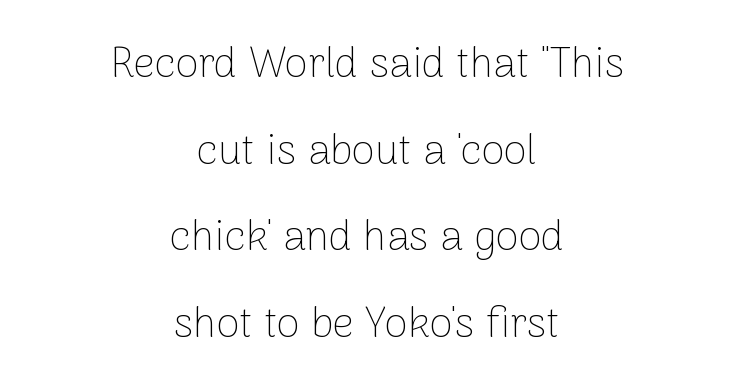
The image shows 42 px thin sans-serif type, upright; set centered, loose line spacing (2.06x), normal letter spacing, not underlined; low stroke contrast and a medium x-height.
